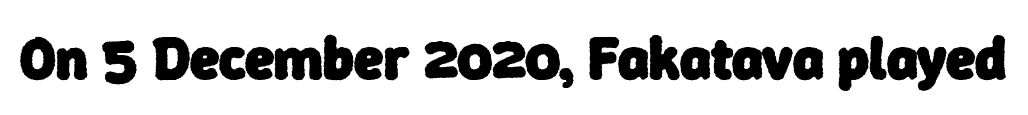
Notice how thick the strokes are: this is what a full bold looks like. A typesetter would call this proportional, since set widths differ per character. To sum up the face: it is a sans, with no serifs. Spacing between characters is what you'd get straight out of the box. The space directly below the letters is spotless.
